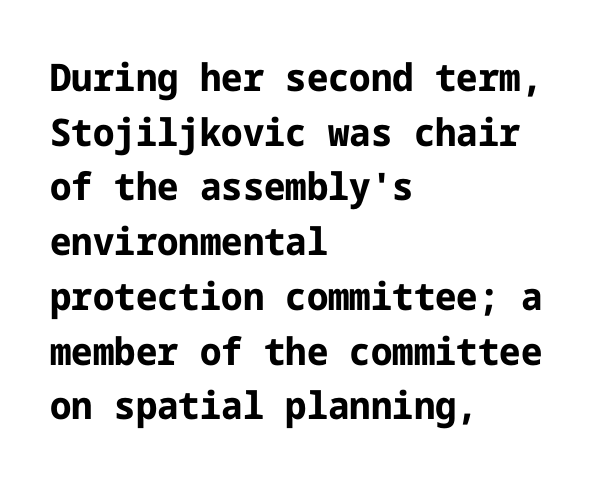
Q: Is the text bold? A: Yes.
Q: Is the text italic (slanted)? A: No, it is upright.
Q: Is the typeface a serif or a sans-serif typeface? A: Sans-serif.
Q: Is the text underlined? A: No.
Q: How is the paragraph aligned? A: Left-aligned.
Q: Is the spacing between letters normal or unusually wide? A: Normal.
Q: Is the spacing between lines tight, normal or loose? A: Normal.
Q: Width (condensed, normal, or wide)? A: Normal.
Q: Stroke contrast? A: Low.
Q: x-height? A: Medium.
